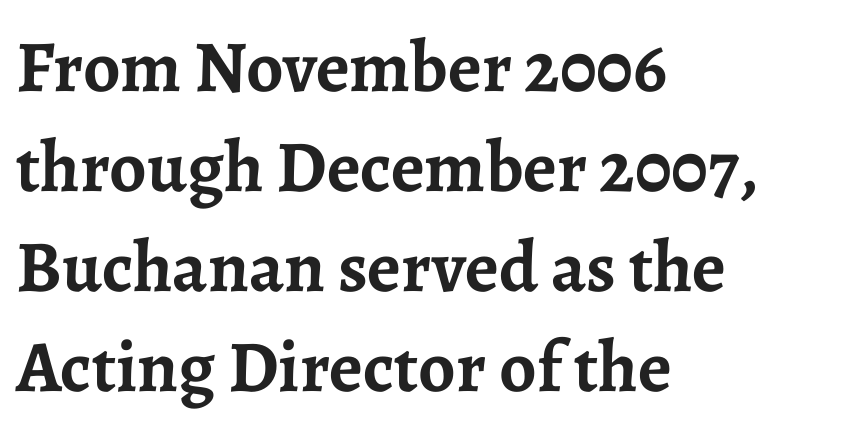
Q: Is the text bold? A: Yes.
Q: Is the text italic (slanted)? A: No, it is upright.
Q: Is the typeface a serif or a sans-serif typeface? A: Serif.
Q: Is the text underlined? A: No.
Q: How is the paragraph aligned? A: Left-aligned.
Q: Is the spacing between letters normal or unusually wide? A: Normal.
Q: Is the spacing between lines tight, normal or loose? A: Normal.
Q: Width (condensed, normal, or wide)? A: Normal.
Q: Stroke contrast? A: Low.
Q: x-height? A: Medium.
Q: Monospaced? A: No.
